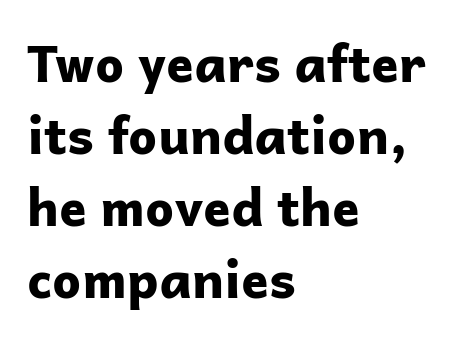
{"serif": "no", "italic": "no", "bold": "yes", "weight": "bold", "width": "normal", "stroke_contrast": "low", "x_height": "medium", "monospaced": "no", "underline": "no", "align": "left", "line_spacing": "normal", "line_spacing_ratio": 1.41, "letter_spacing": "normal", "letter_spacing_em": 0.0, "glyph_px": 51}
